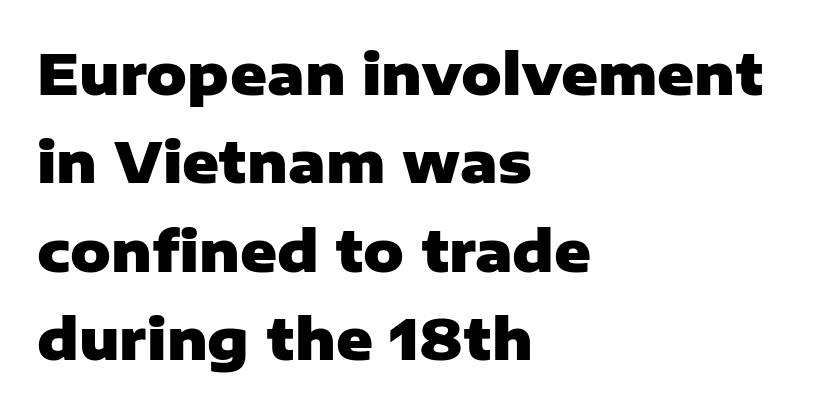
The rendering keeps characters at their native spacing. The specimen reads as upright at a glance. Regular leading. The ragged edge is on the right, which tells us the setting is flush left. Compared with an ordinary text face, these strokes are far heavier — a full bold.
